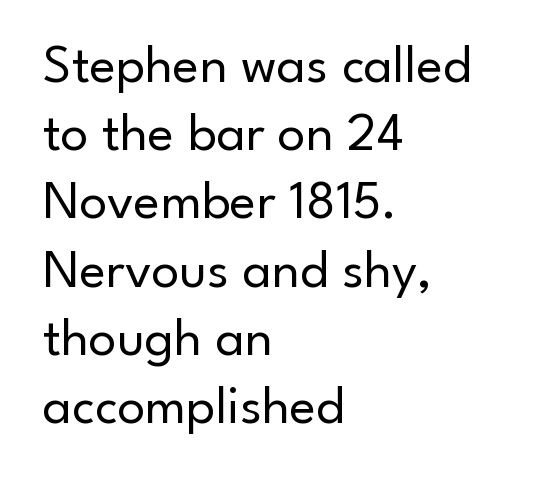
You can tell from the bare stems that sans-serif type was used. Stems and bowls with no extra thickness — not bold. The letters advance in unequal steps, a hallmark of proportional type. Descenders hang freely into open space. This is the regular roman posture of the typeface.
